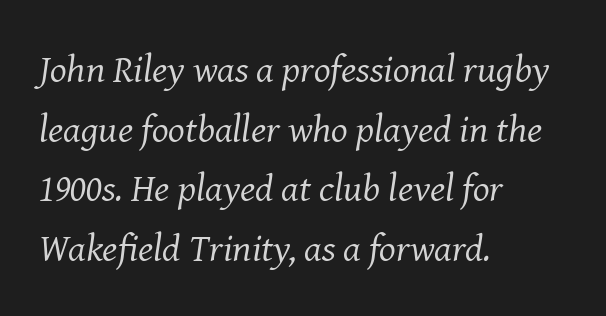
Q: Is the text bold? A: No.
Q: Is the text italic (slanted)? A: Yes, it leans right by about 8 degrees.
Q: Is the typeface a serif or a sans-serif typeface? A: Serif.
Q: Is the text underlined? A: No.
Q: How is the paragraph aligned? A: Left-aligned.
Q: Is the spacing between letters normal or unusually wide? A: Normal.
Q: Is the spacing between lines tight, normal or loose? A: Normal.
Q: Width (condensed, normal, or wide)? A: Normal.
Q: Stroke contrast? A: Medium.
Q: x-height? A: Medium.
Q: Monospaced? A: No.
